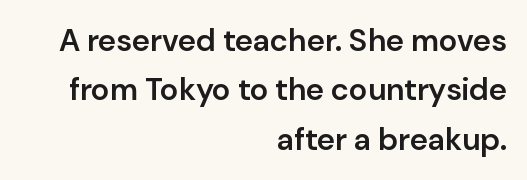
The image shows 31 px semibold sans-serif type, upright; set right-aligned, normal line spacing (1.59x), normal letter spacing, not underlined; low stroke contrast and a medium x-height.
